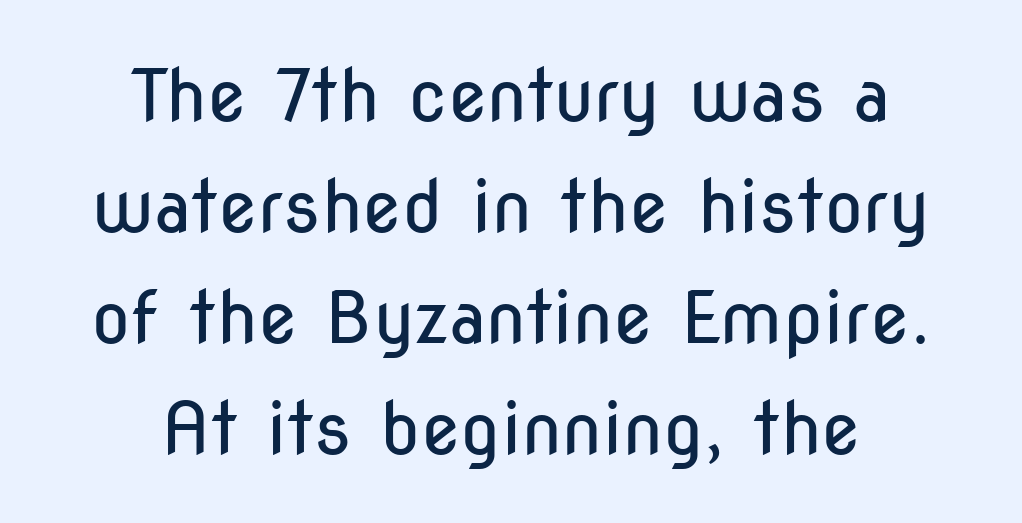
{"serif": "no", "italic": "no", "bold": "no", "weight": "regular", "width": "condensed", "stroke_contrast": "low", "x_height": "medium", "monospaced": "no", "underline": "no", "align": "center", "line_spacing": "normal", "line_spacing_ratio": 1.54, "letter_spacing": "normal", "letter_spacing_em": 0.0, "glyph_px": 72}
